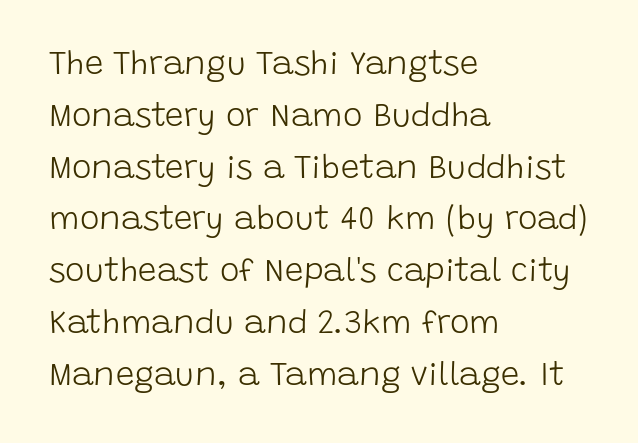
Unlike a traditional serif, this face leaves its strokes unadorned. Honestly, there is no underline to notice here at all. The typesetter chose a ragged-right arrangement here. Glyph-to-glyph distance matches everyday printed text.
